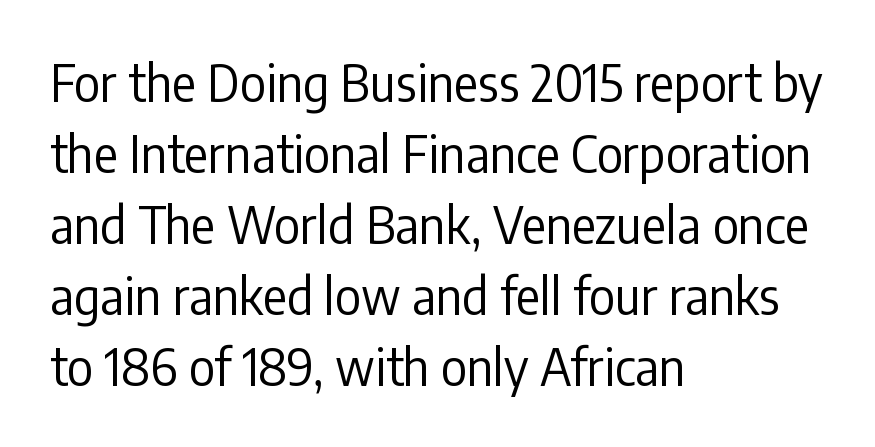
The image shows 50 px regular-weight, condensed sans-serif type, upright; set left-aligned, normal line spacing (1.42x), normal letter spacing, not underlined; low stroke contrast and a medium x-height.
